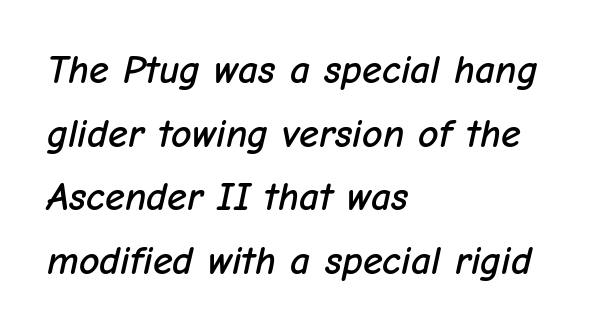
Q: Is the text italic (slanted)? A: Yes, it leans right by about 12 degrees.
Q: Is the text underlined? A: No.
Q: How is the paragraph aligned? A: Left-aligned.
Q: Is the spacing between letters normal or unusually wide? A: Normal.
Q: Is the spacing between lines tight, normal or loose? A: Normal.
Q: Width (condensed, normal, or wide)? A: Normal.
Q: Stroke contrast? A: Low.
Q: x-height? A: Medium.
Q: Monospaced? A: No.
